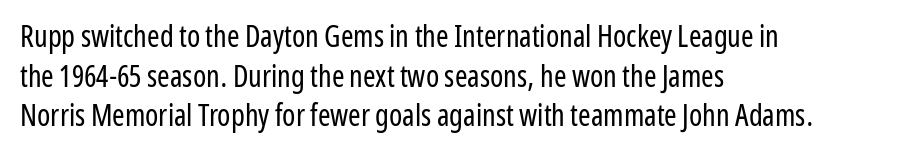
Left-aligned paragraph, ragged on the right. The face used here is proportionally spaced, like ordinary book or web type. You can tell it's not italic because the verticals are truly vertical. Underlining? Definitely not there. The letters look calm and open, with moderate or lighter stems. The rendering uses a moderate line-height, typical for paragraphs.
